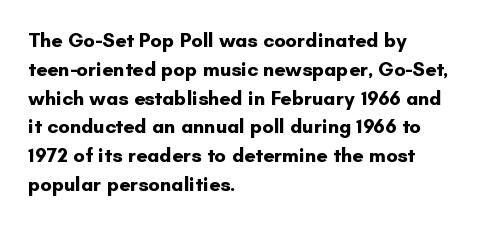
Line starts are locked; line ends wander. Bold? Absolutely — the strokes are thick and heavy. Nobody touched the tracking dial on this one. Bare-footed words on every line. These lines sit exactly where default settings would place them.
